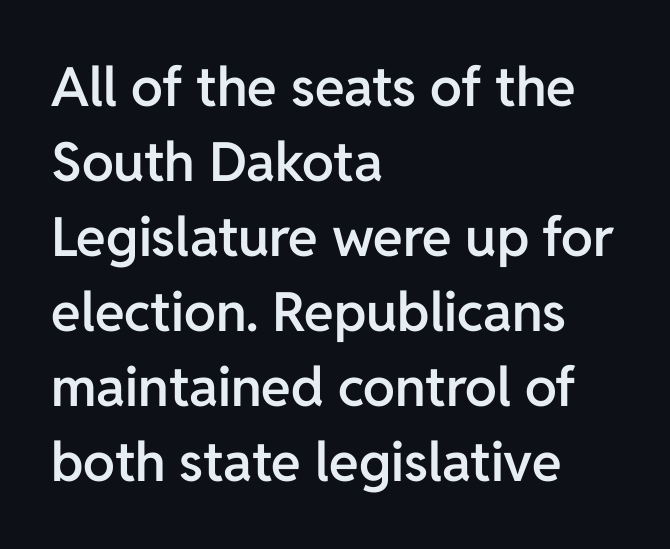
Q: Is the text bold? A: Semi-bold.
Q: Is the text italic (slanted)? A: No, it is upright.
Q: Is the typeface a serif or a sans-serif typeface? A: Sans-serif.
Q: Is the text underlined? A: No.
Q: How is the paragraph aligned? A: Left-aligned.
Q: Is the spacing between letters normal or unusually wide? A: Normal.
Q: Is the spacing between lines tight, normal or loose? A: Normal.
Q: Width (condensed, normal, or wide)? A: Normal.
Q: Stroke contrast? A: Low.
Q: x-height? A: Medium.
Q: Monospaced? A: No.
